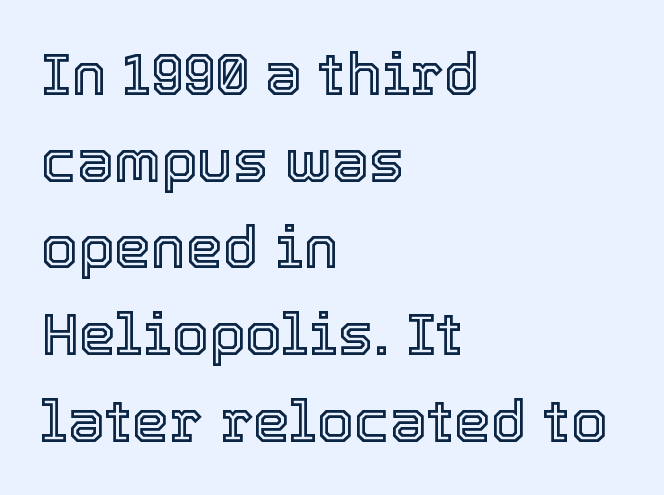
{"italic": "no", "width": "normal", "x_height": "medium", "monospaced": "no", "underline": "no", "align": "left", "line_spacing": "normal", "line_spacing_ratio": 1.47, "letter_spacing": "normal", "letter_spacing_em": 0.0, "glyph_px": 59}
